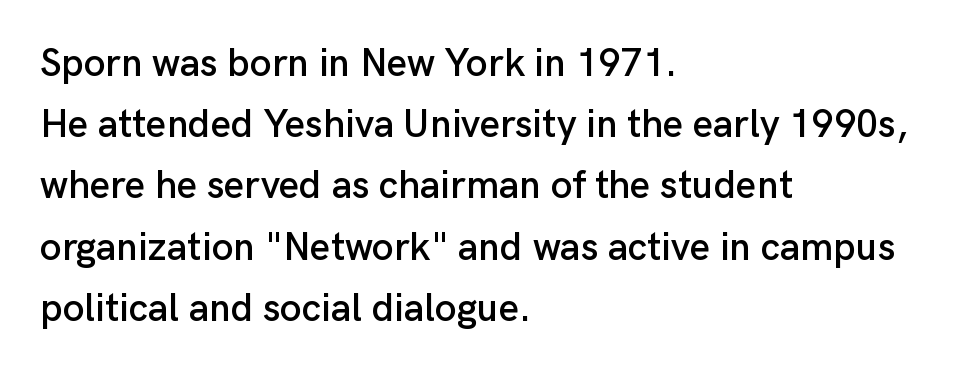
The tracking reads as untouched default to a designer's eye. Just letters on the line, the space beneath them empty. Each letter keeps its own natural width here, so spacing adapts to shape. The vertical gap from one line to the next is medium. Nothing sits at the stroke ends, so this counts as sans-serif.
